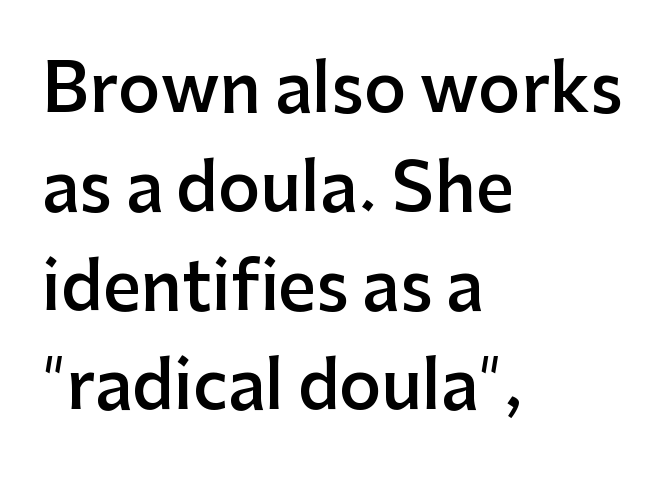
Q: Is the text bold? A: Semi-bold.
Q: Is the text italic (slanted)? A: No, it is upright.
Q: Is the typeface a serif or a sans-serif typeface? A: Sans-serif.
Q: Is the text underlined? A: No.
Q: How is the paragraph aligned? A: Left-aligned.
Q: Is the spacing between letters normal or unusually wide? A: Normal.
Q: Is the spacing between lines tight, normal or loose? A: Normal.
Q: Width (condensed, normal, or wide)? A: Normal.
Q: Stroke contrast? A: Low.
Q: x-height? A: Medium.
Q: Monospaced? A: No.
